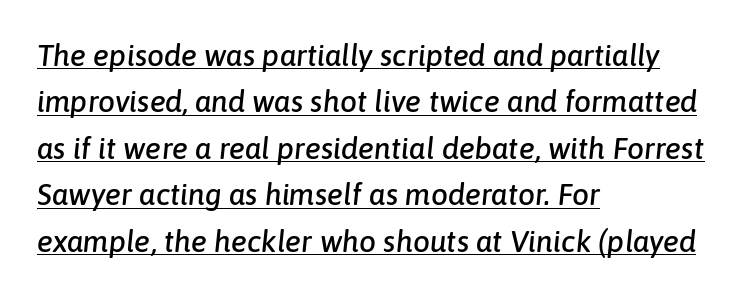
Q: Is the text italic (slanted)? A: Yes, it leans right by about 6 degrees.
Q: Is the text underlined? A: Yes.
Q: How is the paragraph aligned? A: Left-aligned.
Q: Is the spacing between letters normal or unusually wide? A: Normal.
Q: Is the spacing between lines tight, normal or loose? A: Normal.
Q: Width (condensed, normal, or wide)? A: Normal.
Q: Stroke contrast? A: Low.
Q: x-height? A: Medium.
Q: Monospaced? A: No.
